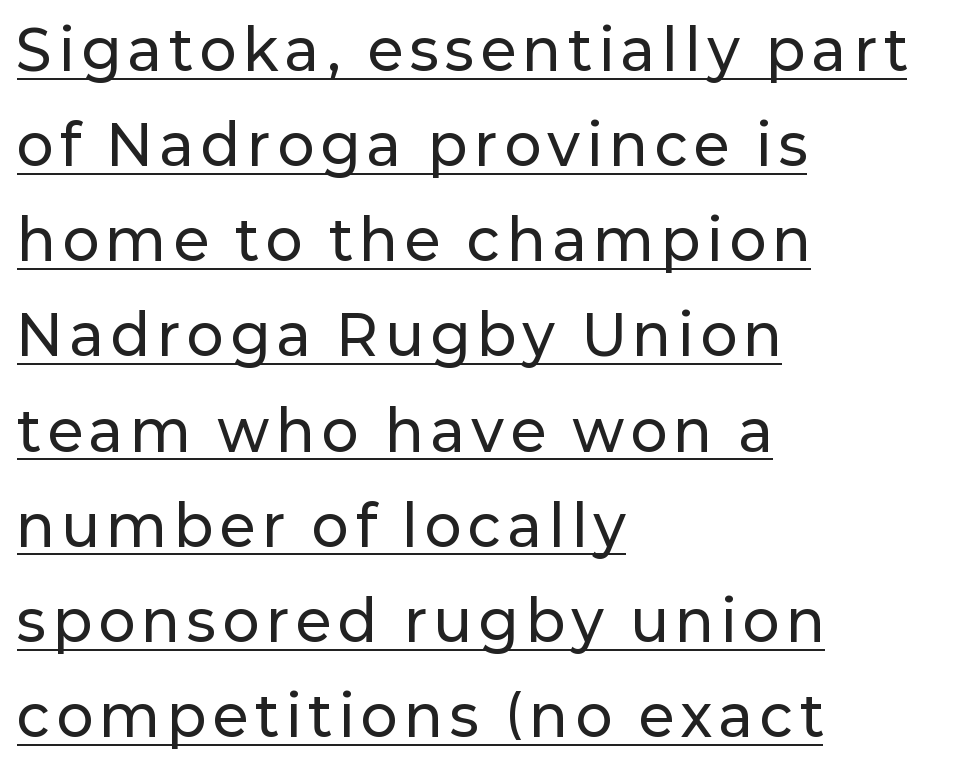
The passage shown is typeset with a sans-serif family. This is underlined copy, the kind a proofreader might mark for attention. Ordinary non-slanted type is in use. Left-aligned paragraph, ragged on the right. This sample has the flowing, uneven cadence of proportional lettering.
